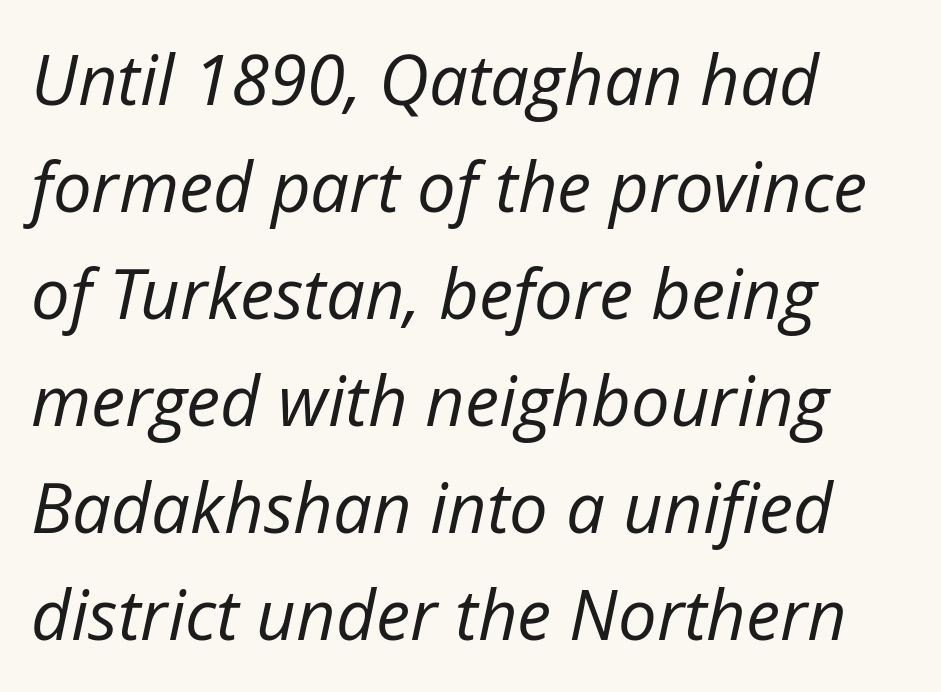
The letterforms sit at book weight or below. Spacing between characters is what you'd get straight out of the box. Honestly, there is no underline to notice here at all. There's an unmistakable incline to the writing here. One glance says typical: line gaps are just what's usual.
